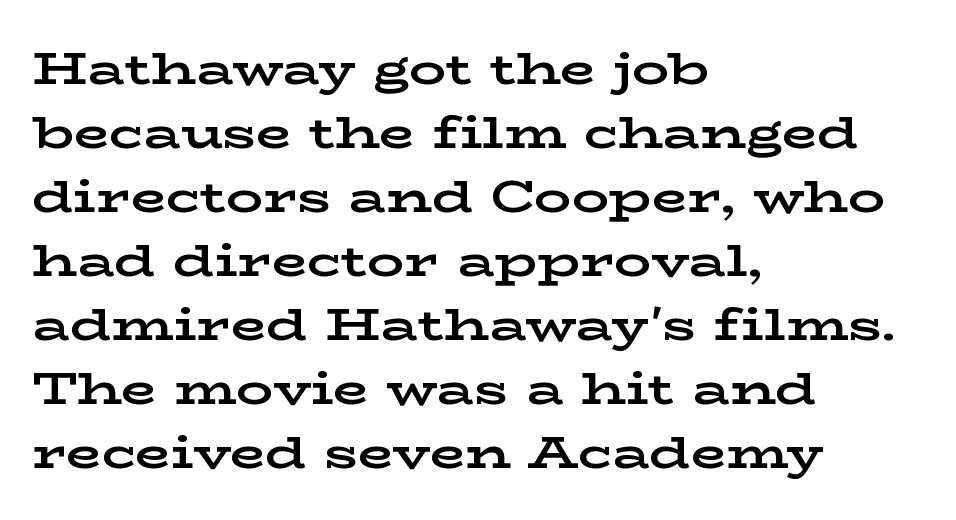
{"serif": "yes", "italic": "no", "bold": "yes", "weight": "bold", "width": "wide", "stroke_contrast": "low", "x_height": "medium", "monospaced": "no", "underline": "no", "align": "left", "line_spacing": "normal", "line_spacing_ratio": 1.39, "letter_spacing": "normal", "letter_spacing_em": 0.0, "glyph_px": 46}
